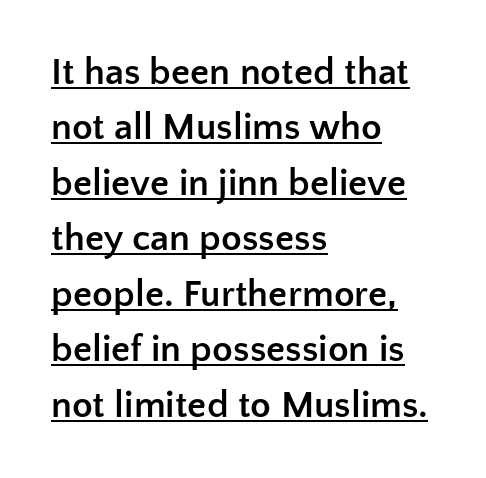
{"serif": "no", "italic": "no", "bold": "yes", "weight": "semibold", "width": "normal", "stroke_contrast": "low", "x_height": "medium", "monospaced": "no", "underline": "yes", "align": "left", "line_spacing": "normal", "line_spacing_ratio": 1.46, "letter_spacing": "normal", "letter_spacing_em": 0.0, "glyph_px": 38}
